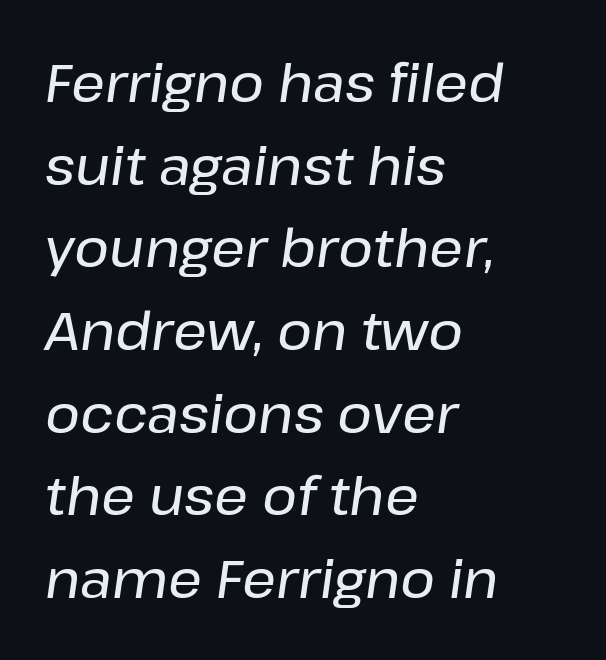
Q: Is the text italic (slanted)? A: Yes, it leans right by about 8 degrees.
Q: Is the text underlined? A: No.
Q: How is the paragraph aligned? A: Left-aligned.
Q: Is the spacing between letters normal or unusually wide? A: Normal.
Q: Is the spacing between lines tight, normal or loose? A: Normal.
Q: Width (condensed, normal, or wide)? A: Normal.
Q: Stroke contrast? A: Low.
Q: x-height? A: Medium.
Q: Monospaced? A: No.
